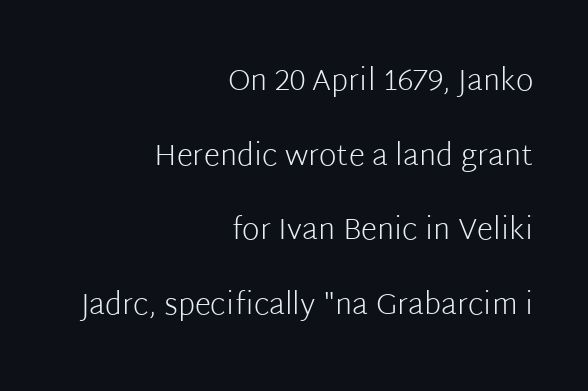
{"serif": "no", "italic": "no", "bold": "no", "weight": "light", "width": "normal", "stroke_contrast": "low", "x_height": "medium", "monospaced": "no", "underline": "no", "align": "right", "line_spacing": "loose", "line_spacing_ratio": 2.49, "letter_spacing": "normal", "letter_spacing_em": 0.0, "glyph_px": 30}
